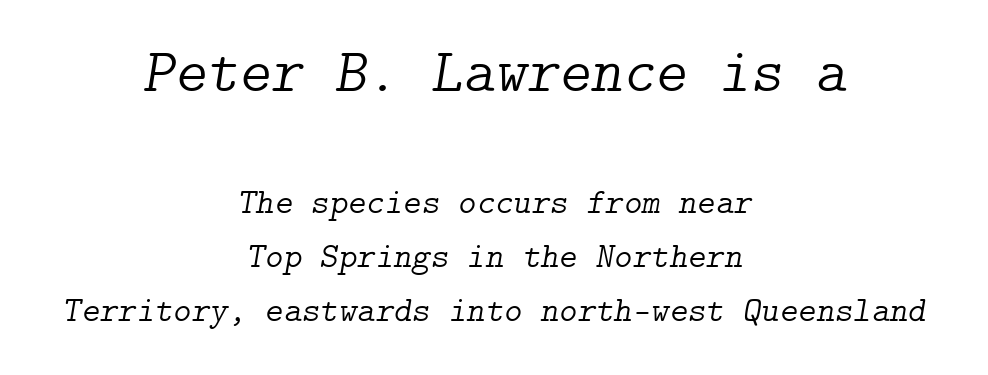
Leftover space on each line is divided equally before and after the words. This layout puts the oversized block above and the modest block below. Anything drawn beneath the words? Only blank space. Whoever set this chose a conventional vertical rhythm. Honestly, the letter spacing is just normal — you wouldn't notice it. Would a proofreader flag this as italicized? Yes.
